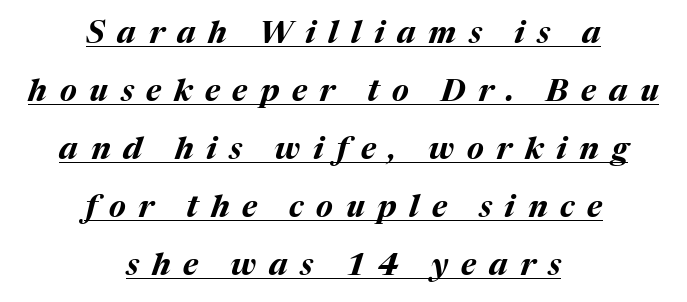
The image shows 31 px bold type, italic (leaning right); set centered, line spacing 1.87x, unusually wide letter spacing (+0.41 em), underlined; medium stroke contrast and a medium x-height.
